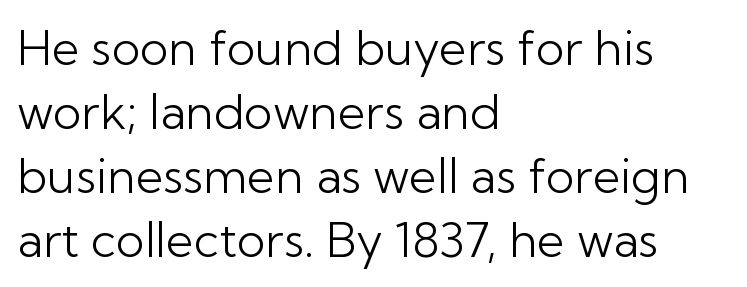
{"serif": "no", "italic": "no", "bold": "no", "weight": "light", "width": "normal", "stroke_contrast": "low", "x_height": "medium", "monospaced": "no", "underline": "no", "align": "left", "line_spacing": "normal", "line_spacing_ratio": 1.33, "letter_spacing": "normal", "letter_spacing_em": 0.0, "glyph_px": 48}
